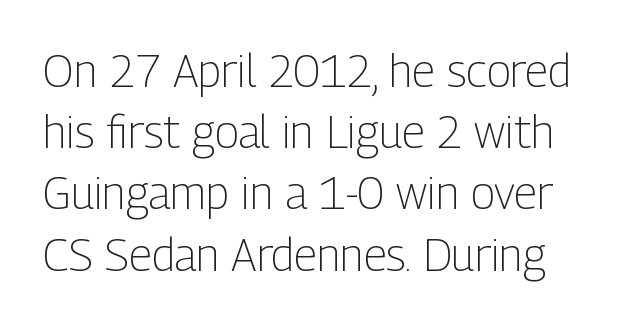
Q: Is the text bold? A: No.
Q: Is the text italic (slanted)? A: No, it is upright.
Q: Is the typeface a serif or a sans-serif typeface? A: Sans-serif.
Q: Is the text underlined? A: No.
Q: Is the spacing between letters normal or unusually wide? A: Normal.
Q: Is the spacing between lines tight, normal or loose? A: Normal.
Q: Width (condensed, normal, or wide)? A: Condensed.
Q: Stroke contrast? A: Low.
Q: x-height? A: Medium.
Q: Monospaced? A: No.
